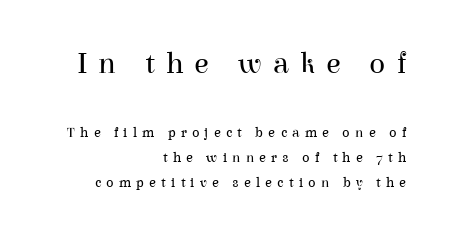
{"serif": "yes", "italic": "no", "bold": "no", "weight": "regular", "width": "normal", "stroke_contrast": "high", "x_height": "medium", "monospaced": "no", "underline": "no", "align": "right", "line_spacing_ratio": 1.79, "letter_spacing": "wide", "letter_spacing_em": 0.37, "larger_block": "first", "size_ratio": 2.14, "glyph_px": 30}
